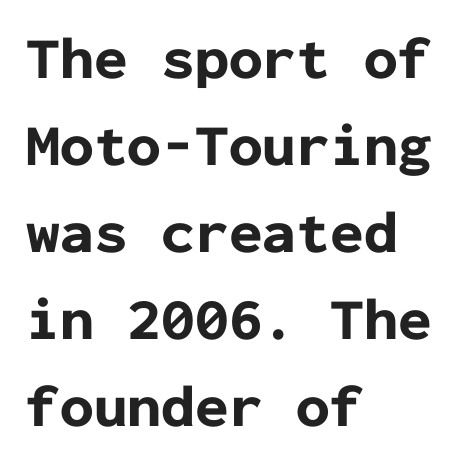
The vertical gap from one line to the next is medium. Note the uniform advance width — an 'i' takes as much space as an 'm'. Upright lettering throughout. Descender tails drop into unmarked territory. A full-strength bold gives these letters their thick strokes.
